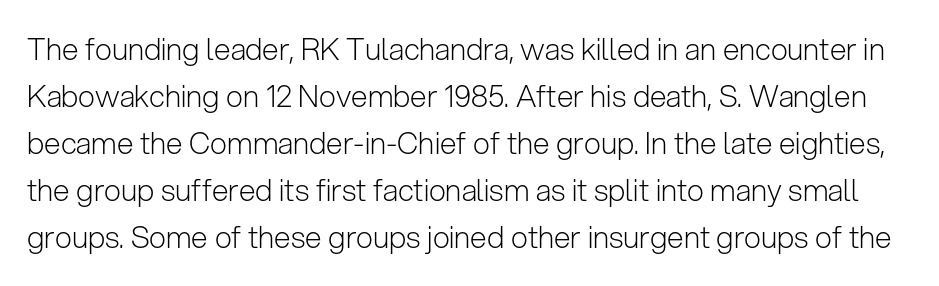
How would I describe the line gaps? Plain and ordinary. Character widths vary here, with narrow letters taking less room than wide ones. You can tell from the bare stems that sans-serif type was used. Type without underlining. Weight: not bold — regular or lighter.
